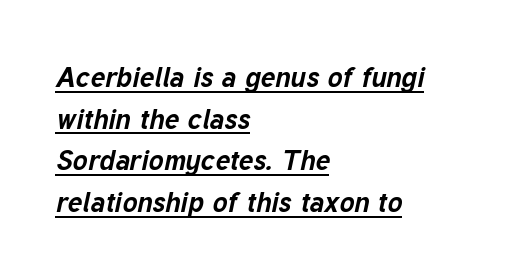
The image shows 28 px bold type, italic (leaning right); set left-aligned, normal line spacing (1.49x), normal letter spacing, underlined; low stroke contrast and a medium x-height.
